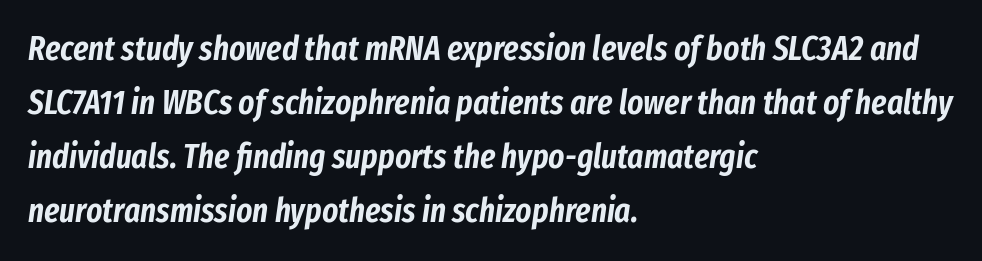
Q: Is the text italic (slanted)? A: Yes, it leans right by about 8 degrees.
Q: Is the text underlined? A: No.
Q: How is the paragraph aligned? A: Left-aligned.
Q: Is the spacing between letters normal or unusually wide? A: Normal.
Q: Is the spacing between lines tight, normal or loose? A: Normal.
Q: Width (condensed, normal, or wide)? A: Condensed.
Q: Stroke contrast? A: Low.
Q: x-height? A: Medium.
Q: Monospaced? A: No.
